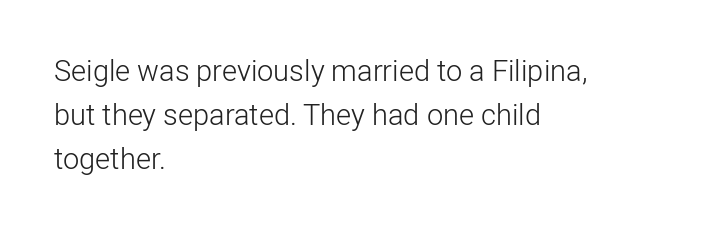
Q: Is the text bold? A: No.
Q: Is the text italic (slanted)? A: No, it is upright.
Q: Is the typeface a serif or a sans-serif typeface? A: Sans-serif.
Q: Is the text underlined? A: No.
Q: How is the paragraph aligned? A: Left-aligned.
Q: Is the spacing between letters normal or unusually wide? A: Normal.
Q: Is the spacing between lines tight, normal or loose? A: Normal.
Q: Width (condensed, normal, or wide)? A: Normal.
Q: Stroke contrast? A: Low.
Q: x-height? A: Medium.
Q: Monospaced? A: No.
